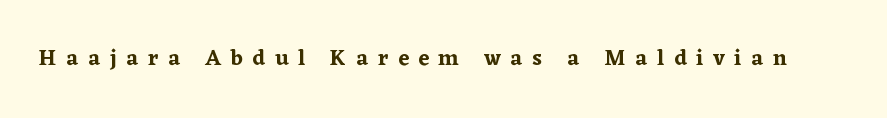
Display-style spreading of the glyphs; the letterfit is very open. Bare-footed words on every line. Italic? Not at all — the glyphs are vertical.
